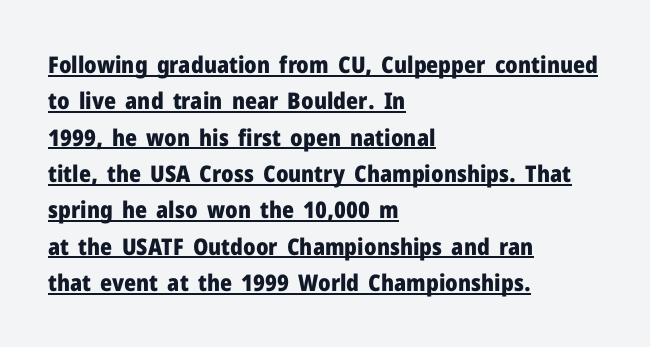
The image shows 23 px bold type, upright; set left-aligned, normal line spacing (1.58x), normal letter spacing, underlined.
